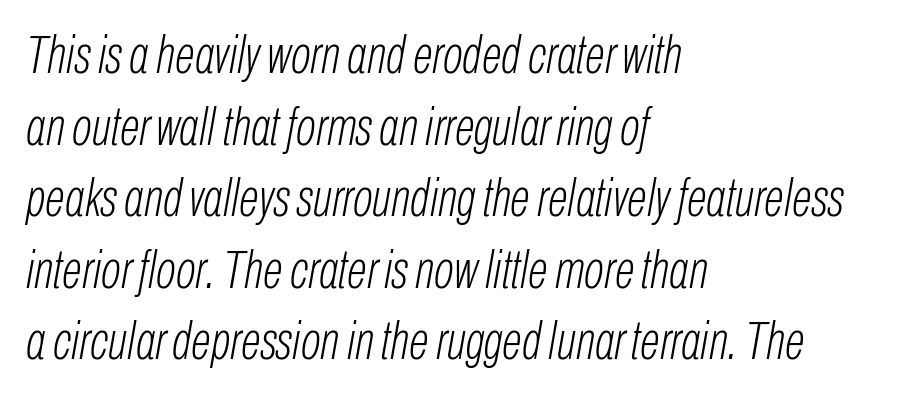
{"italic": "yes", "lean": "right", "slant_degrees": 10, "bold": "no", "weight": "light", "width": "condensed", "stroke_contrast": "low", "x_height": "medium", "monospaced": "no", "underline": "no", "align": "left", "line_spacing": "normal", "line_spacing_ratio": 1.35, "letter_spacing": "normal", "letter_spacing_em": 0.0, "glyph_px": 53}
